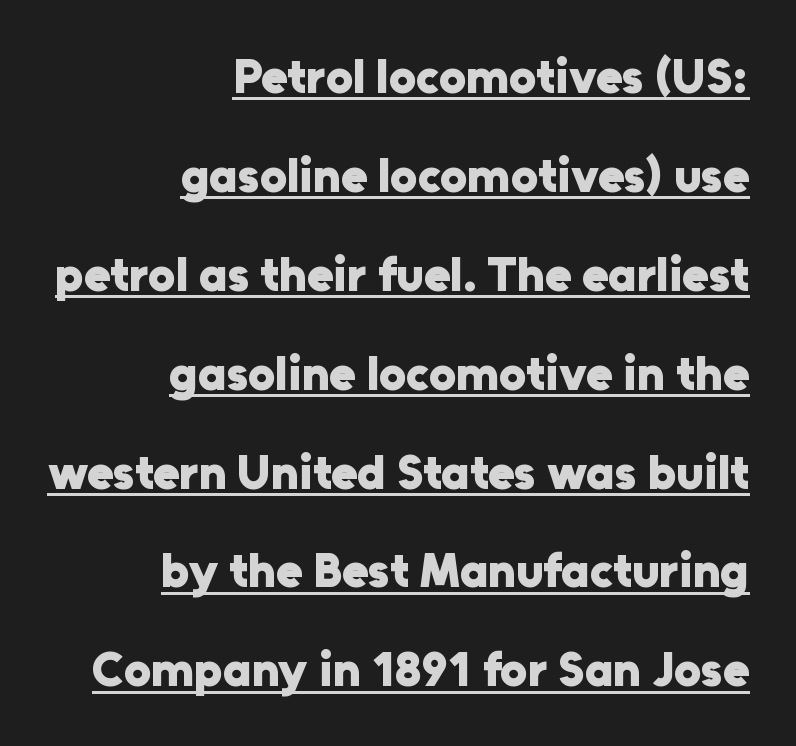
{"serif": "no", "italic": "no", "bold": "yes", "weight": "heavy", "width": "normal", "stroke_contrast": "low", "x_height": "medium", "monospaced": "no", "underline": "yes", "align": "right", "line_spacing": "loose", "line_spacing_ratio": 2.06, "letter_spacing": "normal", "letter_spacing_em": 0.0, "glyph_px": 48}
